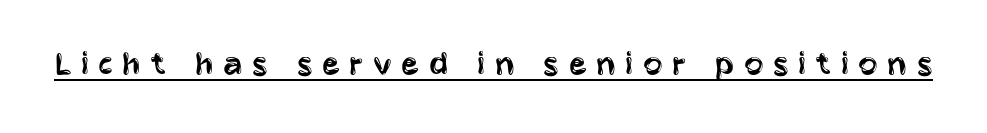
{"serif": "no", "italic": "no", "bold": "no", "weight": "regular", "width": "condensed", "stroke_contrast": "low", "x_height": "large", "monospaced": "no", "underline": "yes", "letter_spacing": "wide", "letter_spacing_em": 0.26, "glyph_px": 36}
